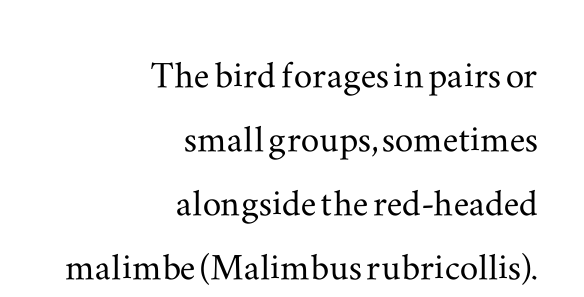
Q: Is the text italic (slanted)? A: No, it is upright.
Q: Is the typeface a serif or a sans-serif typeface? A: Serif.
Q: Is the text underlined? A: No.
Q: How is the paragraph aligned? A: Right-aligned.
Q: Is the spacing between letters normal or unusually wide? A: Normal.
Q: Is the spacing between lines tight, normal or loose? A: Normal.
Q: Width (condensed, normal, or wide)? A: Wide.
Q: Stroke contrast? A: Medium.
Q: x-height? A: Small.
Q: Monospaced? A: No.
